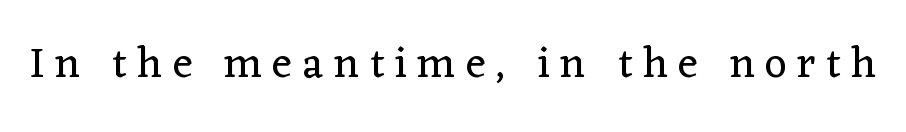
Here the glyphs are tracked loosely, breaking word shapes into spaced letters. Has an underline been added? It has not. Character widths vary here, with narrow letters taking less room than wide ones. Look at the bottom of the vertical strokes: they flare into serifs here. Ordinary non-slanted type is in use.
